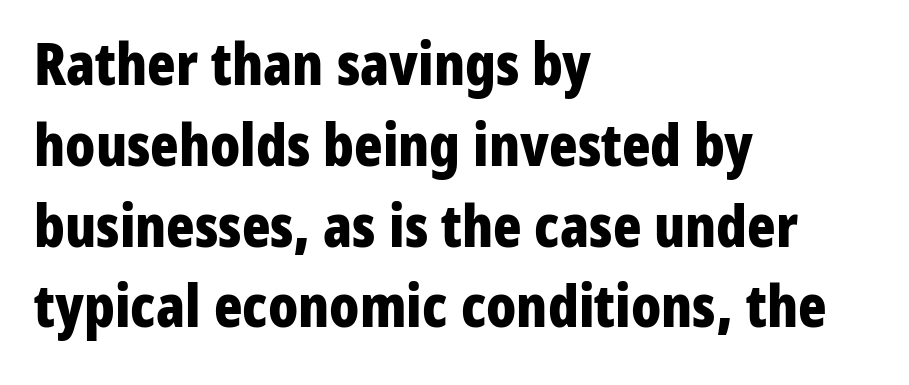
Is there any slant? The stems are plumb. The font is running at its bold setting. Each line starts at the same left margin while the right side varies. Are there feet on the stems? There aren't — it's a sans.
